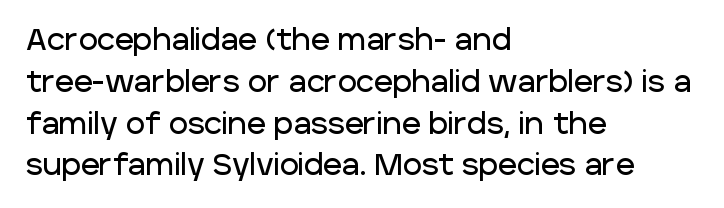
Do the letters lean? They stand straight. Serif or sans? Sans — the stroke terminals are bare. Letters rest on an invisible, unmarked baseline. Between one letter and the next there's only the usual sliver of space.
